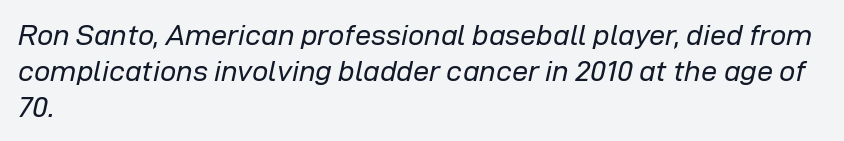
The image shows 29 px regular-weight type, italic (leaning right); set left-aligned, line spacing 1.24x, normal letter spacing, not underlined; low stroke contrast and a medium x-height.
